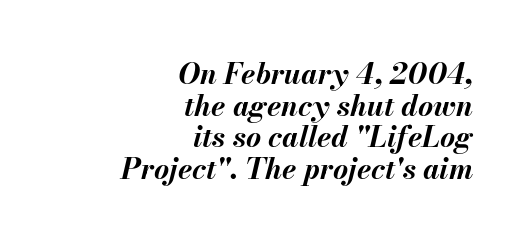
{"italic": "yes", "lean": "right", "slant_degrees": 13, "bold": "yes", "weight": "bold", "width": "normal", "stroke_contrast": "medium", "x_height": "small", "monospaced": "no", "underline": "no", "align": "right", "line_spacing": "tight", "line_spacing_ratio": 1.09, "letter_spacing": "normal", "letter_spacing_em": 0.0, "glyph_px": 29}
